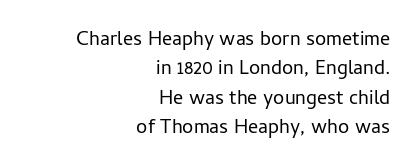
{"italic": "no", "bold": "no", "underline": "no", "align": "right", "line_spacing_ratio": 1.18, "letter_spacing": "normal", "letter_spacing_em": 0.0, "glyph_px": 25}
